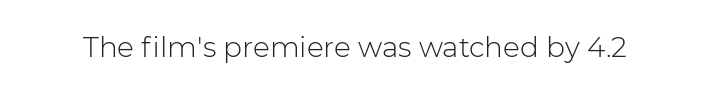
{"serif": "no", "italic": "no", "bold": "no", "weight": "light", "width": "normal", "stroke_contrast": "low", "x_height": "medium", "monospaced": "no", "underline": "no", "letter_spacing": "normal", "letter_spacing_em": 0.0, "glyph_px": 28}
